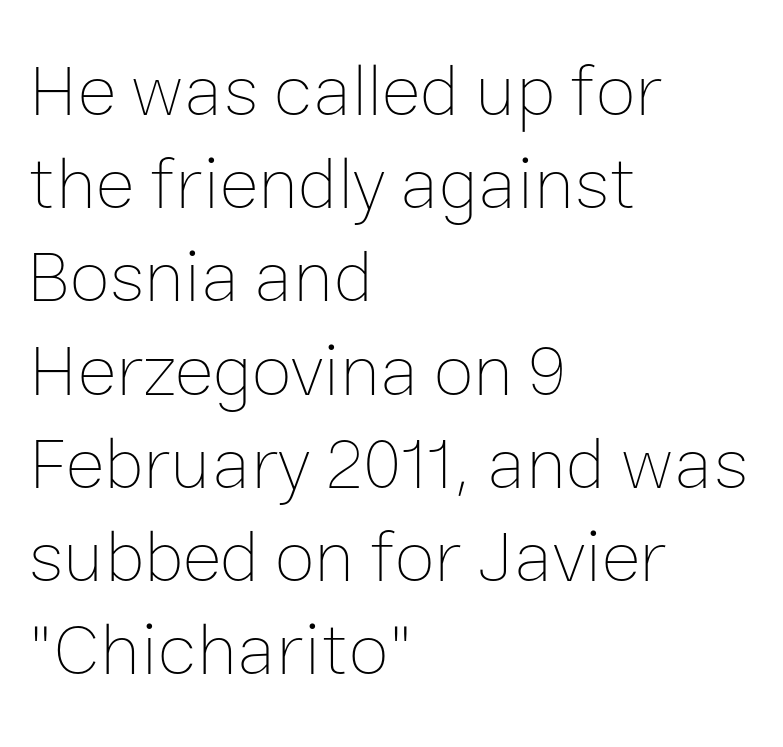
{"italic": "no", "bold": "no", "weight": "thin", "width": "normal", "stroke_contrast": "low", "x_height": "medium", "monospaced": "no", "underline": "no", "align": "left", "line_spacing": "normal", "line_spacing_ratio": 1.26, "letter_spacing": "normal", "letter_spacing_em": 0.0, "glyph_px": 74}
